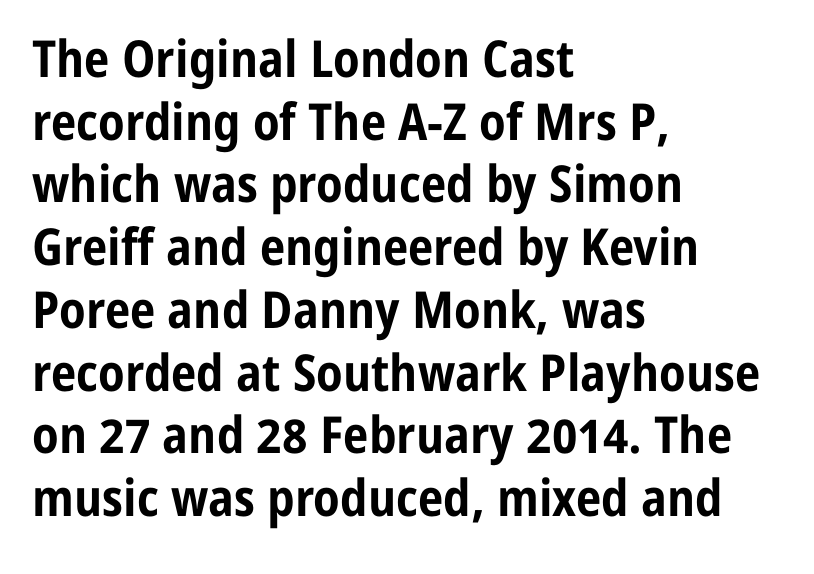
{"serif": "no", "italic": "no", "bold": "yes", "weight": "bold", "width": "condensed", "stroke_contrast": "low", "x_height": "medium", "monospaced": "no", "underline": "no", "align": "left", "line_spacing_ratio": 1.23, "letter_spacing": "normal", "letter_spacing_em": 0.0, "glyph_px": 51}
